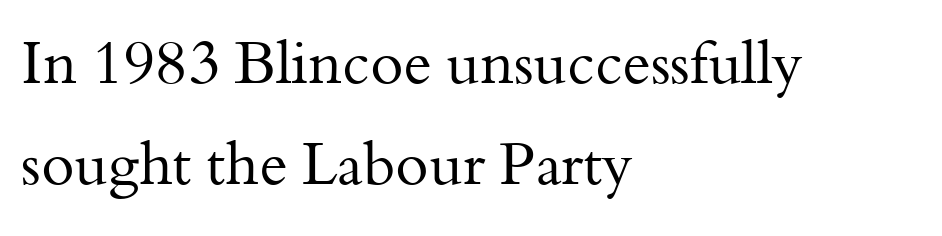
{"serif": "yes", "italic": "no", "bold": "no", "weight": "regular", "width": "normal", "stroke_contrast": "medium", "x_height": "small", "monospaced": "no", "underline": "no", "align": "left", "line_spacing": "normal", "line_spacing_ratio": 1.69, "letter_spacing": "normal", "letter_spacing_em": 0.0, "glyph_px": 60}
